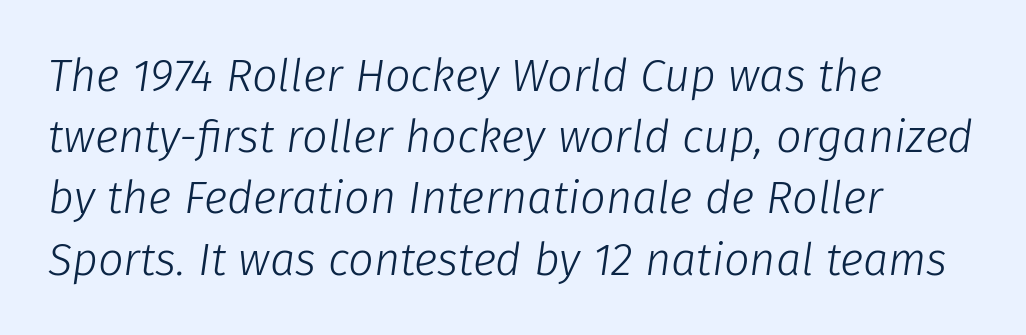
{"italic": "yes", "lean": "right", "slant_degrees": 8, "bold": "no", "weight": "light", "width": "normal", "stroke_contrast": "low", "x_height": "medium", "monospaced": "no", "underline": "no", "align": "left", "line_spacing": "normal", "line_spacing_ratio": 1.36, "letter_spacing": "normal", "letter_spacing_em": 0.0, "glyph_px": 45}
